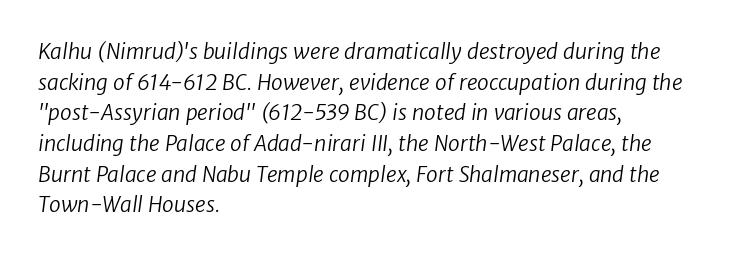
Q: Is the text bold? A: No.
Q: Is the text underlined? A: No.
Q: How is the paragraph aligned? A: Left-aligned.
Q: Is the spacing between letters normal or unusually wide? A: Normal.
Q: Is the spacing between lines tight, normal or loose? A: Normal.
